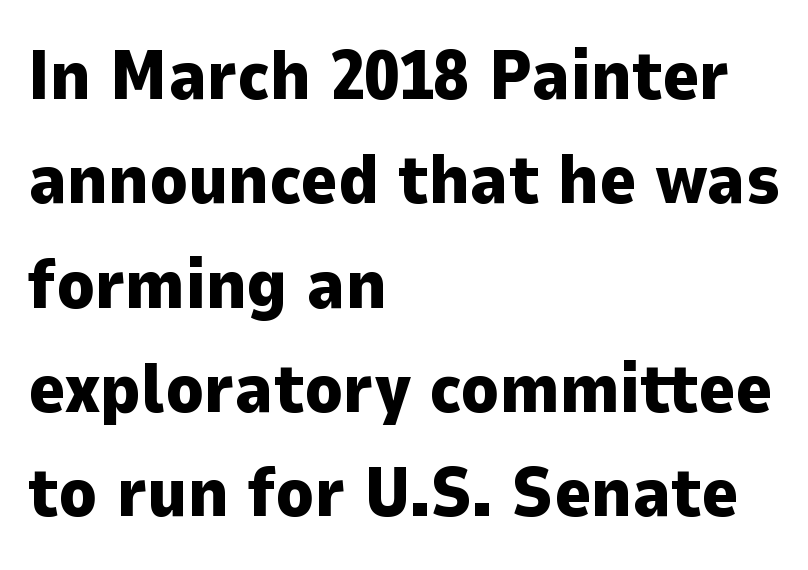
The image shows 70 px heavy sans-serif type, upright; set left-aligned, normal line spacing (1.49x), normal letter spacing, not underlined; low stroke contrast and a medium x-height.
